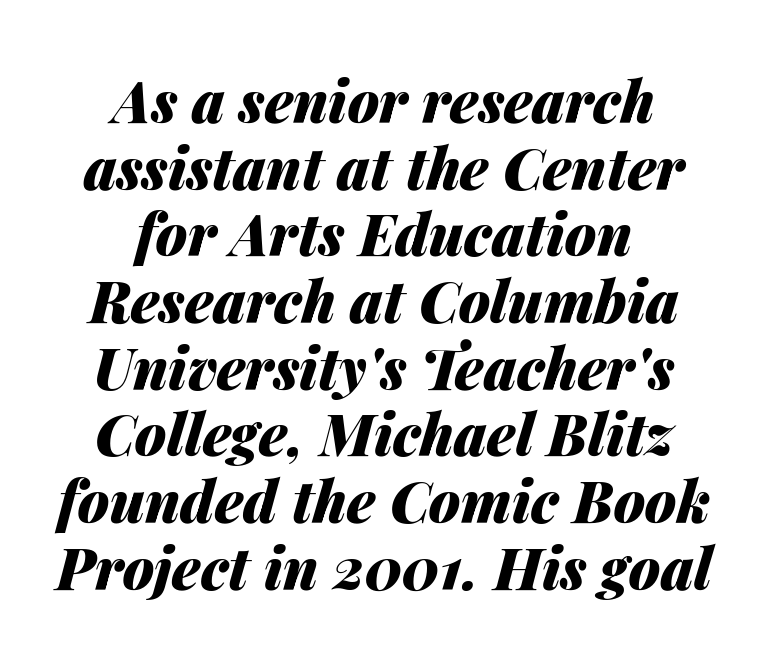
The letters sit at their default tracking, neither squeezed nor spread. Only glyphs here, with clear space below each row. The rendering uses a bold face; every stroke is thick and dark. The paragraph shown floats in the horizontal middle. Tall strokes in this sample are angled rather than plumb. Here the designer chose a conventional face with non-uniform glyph widths.
